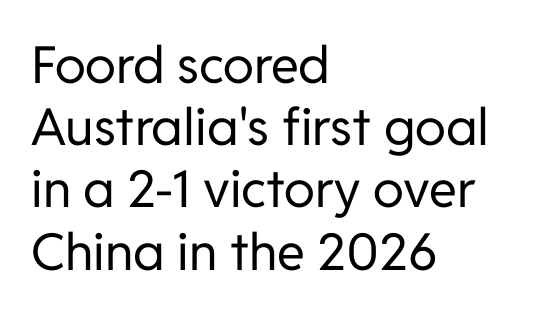
Q: Is the text bold? A: No.
Q: Is the text italic (slanted)? A: No, it is upright.
Q: Is the typeface a serif or a sans-serif typeface? A: Sans-serif.
Q: Is the text underlined? A: No.
Q: How is the paragraph aligned? A: Left-aligned.
Q: Is the spacing between letters normal or unusually wide? A: Normal.
Q: Width (condensed, normal, or wide)? A: Normal.
Q: Stroke contrast? A: Low.
Q: x-height? A: Medium.
Q: Monospaced? A: No.
